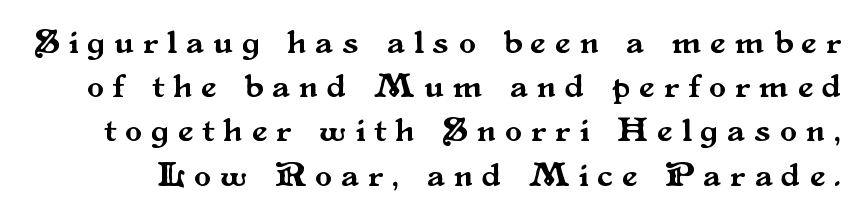
The leading is moderate, giving the passage an even texture. Is this a sans? No — the strokes have serifs. Do the characters align in a grid? No, the font is proportional. The horizontal fit of the characters is loose and conspicuously gappy.
